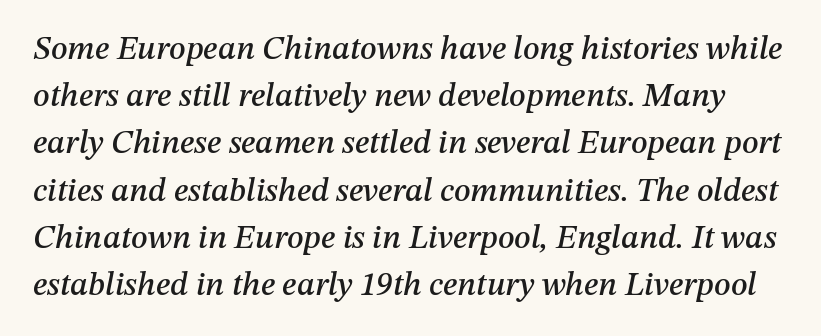
Spacing verdict: proportional, widths tailored to each character. Characters are canted at an angle relative to the baseline's perpendicular. Inter-character spacing is left at the font's built-in metrics. How would I describe the line gaps? Plain and ordinary. Plain, unruled lines of type.
